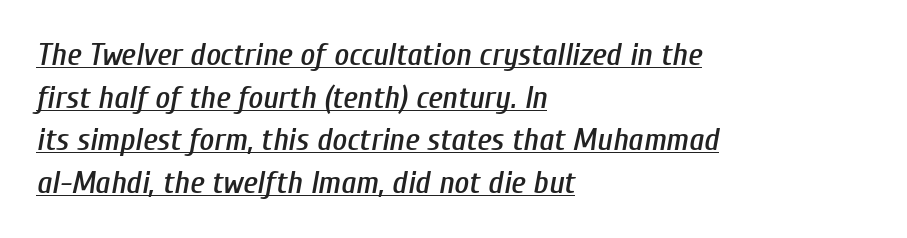
{"italic": "yes", "lean": "right", "slant_degrees": 10, "width": "condensed", "stroke_contrast": "low", "x_height": "medium", "monospaced": "no", "underline": "yes", "align": "left", "line_spacing": "normal", "line_spacing_ratio": 1.33, "letter_spacing": "normal", "letter_spacing_em": 0.0, "glyph_px": 32}
